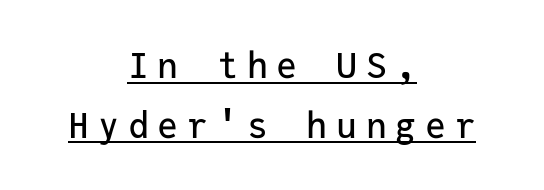
Q: Is the text italic (slanted)? A: No, it is upright.
Q: Is the typeface a serif or a sans-serif typeface? A: Sans-serif.
Q: Is the text underlined? A: Yes.
Q: How is the paragraph aligned? A: Centered.
Q: Is the spacing between letters normal or unusually wide? A: Unusually wide.
Q: Width (condensed, normal, or wide)? A: Normal.
Q: Stroke contrast? A: Low.
Q: x-height? A: Medium.
Q: Monospaced? A: Yes.
